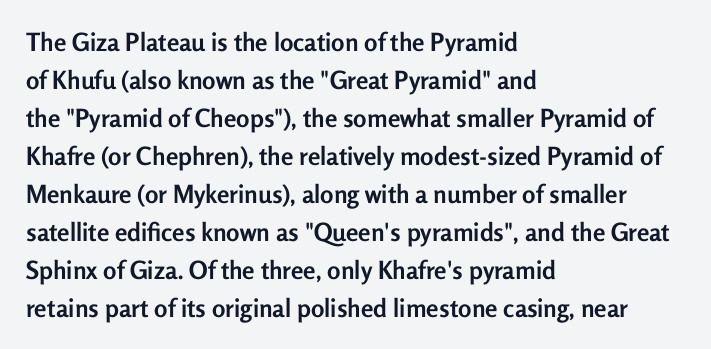
The image shows 25 px bold type, upright; set left-aligned, normal line spacing (1.52x), normal letter spacing, not underlined.
